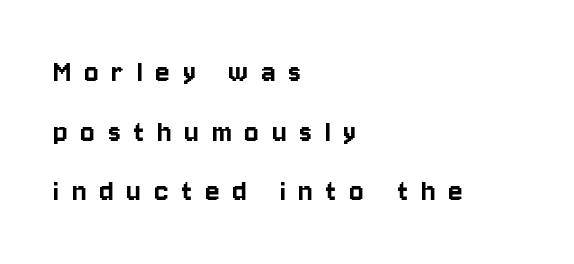
Q: Is the text italic (slanted)? A: No, it is upright.
Q: Is the typeface a serif or a sans-serif typeface? A: Sans-serif.
Q: Is the text underlined? A: No.
Q: How is the paragraph aligned? A: Left-aligned.
Q: Is the spacing between letters normal or unusually wide? A: Unusually wide.
Q: Width (condensed, normal, or wide)? A: Condensed.
Q: Stroke contrast? A: Low.
Q: x-height? A: Large.
Q: Monospaced? A: No.
